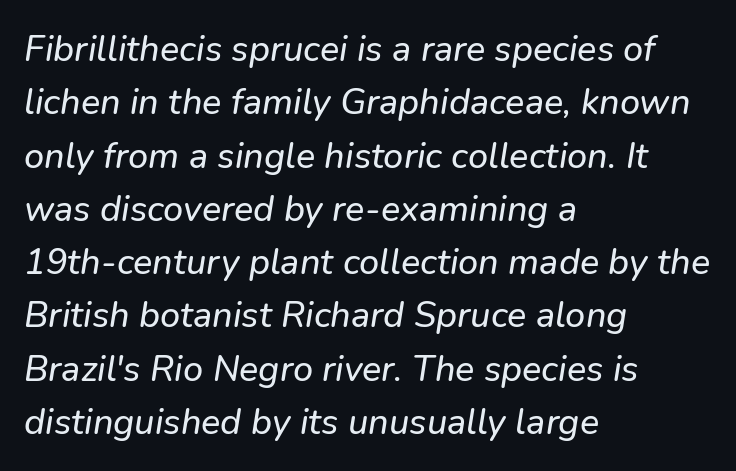
Q: Is the text italic (slanted)? A: Yes, it leans right by about 9 degrees.
Q: Is the text underlined? A: No.
Q: How is the paragraph aligned? A: Left-aligned.
Q: Is the spacing between letters normal or unusually wide? A: Normal.
Q: Is the spacing between lines tight, normal or loose? A: Normal.
Q: Width (condensed, normal, or wide)? A: Normal.
Q: Stroke contrast? A: Low.
Q: x-height? A: Medium.
Q: Monospaced? A: No.
